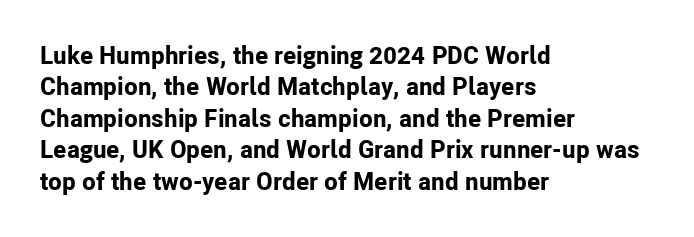
Q: Is the text bold? A: Yes.
Q: Is the text italic (slanted)? A: No, it is upright.
Q: Is the text underlined? A: No.
Q: How is the paragraph aligned? A: Left-aligned.
Q: Is the spacing between letters normal or unusually wide? A: Normal.
Q: Is the spacing between lines tight, normal or loose? A: Normal.
